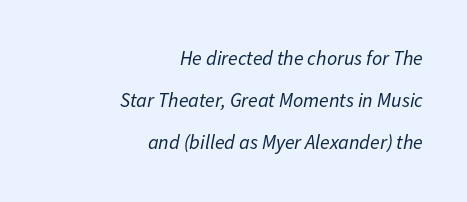
Reading down the block, your eye finds every line finishing at a fixed right position. Leading is clearly above the norm, producing a sparse column. No heavy texture on the line: the type isn't bold. Check the space under the baseline: it is left empty. No extra tracking has been applied to these lines. Yep, that's italic — everything's leaning.
